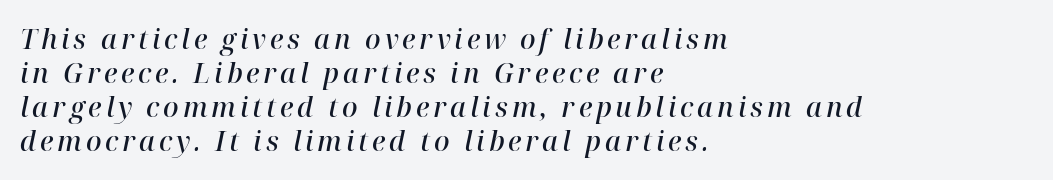
Q: Is the text bold? A: Semi-bold.
Q: Is the text italic (slanted)? A: Yes, it leans right by about 12 degrees.
Q: Is the text underlined? A: No.
Q: How is the paragraph aligned? A: Left-aligned.
Q: Is the spacing between lines tight, normal or loose? A: Normal.
